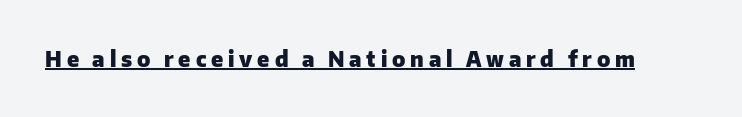
The image shows 21 px bold type, upright; set unusually wide letter spacing (+0.23 em), underlined.
